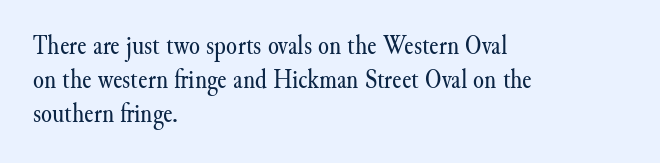
Q: Is the text bold? A: No.
Q: Is the text italic (slanted)? A: No, it is upright.
Q: Is the typeface a serif or a sans-serif typeface? A: Serif.
Q: Is the text underlined? A: No.
Q: How is the paragraph aligned? A: Left-aligned.
Q: Is the spacing between letters normal or unusually wide? A: Normal.
Q: Width (condensed, normal, or wide)? A: Normal.
Q: Stroke contrast? A: Medium.
Q: x-height? A: Small.
Q: Monospaced? A: No.
